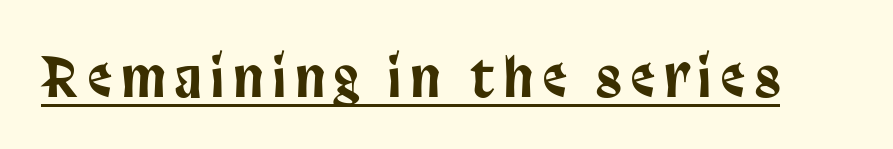
{"serif": "no", "italic": "no", "width": "condensed", "stroke_contrast": "low", "x_height": "large", "monospaced": "no", "underline": "yes", "glyph_px": 53}
